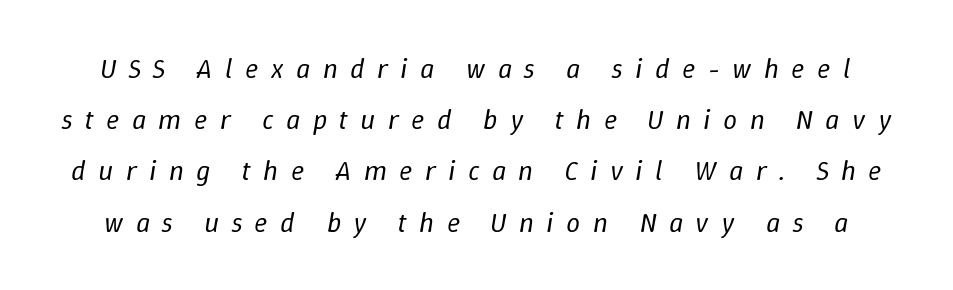
{"italic": "yes", "lean": "right", "slant_degrees": 9, "bold": "no", "weight": "regular", "width": "normal", "stroke_contrast": "low", "x_height": "medium", "monospaced": "no", "underline": "no", "line_spacing_ratio": 1.83, "letter_spacing": "wide", "letter_spacing_em": 0.44, "glyph_px": 28}
